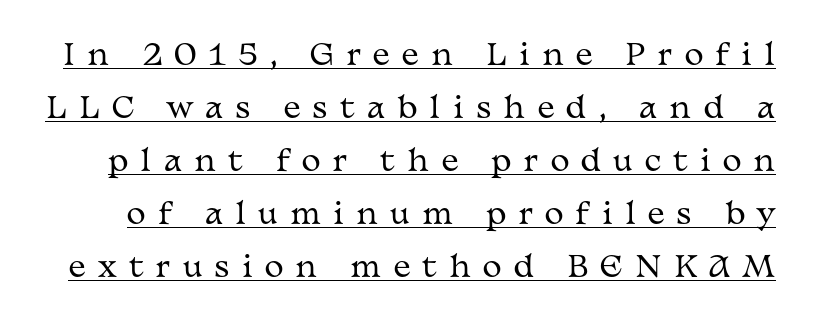
Q: Is the text bold? A: No.
Q: Is the text italic (slanted)? A: No, it is upright.
Q: Is the typeface a serif or a sans-serif typeface? A: Serif.
Q: Is the text underlined? A: Yes.
Q: Is the spacing between letters normal or unusually wide? A: Unusually wide.
Q: Width (condensed, normal, or wide)? A: Wide.
Q: Stroke contrast? A: Medium.
Q: x-height? A: Medium.
Q: Monospaced? A: No.
